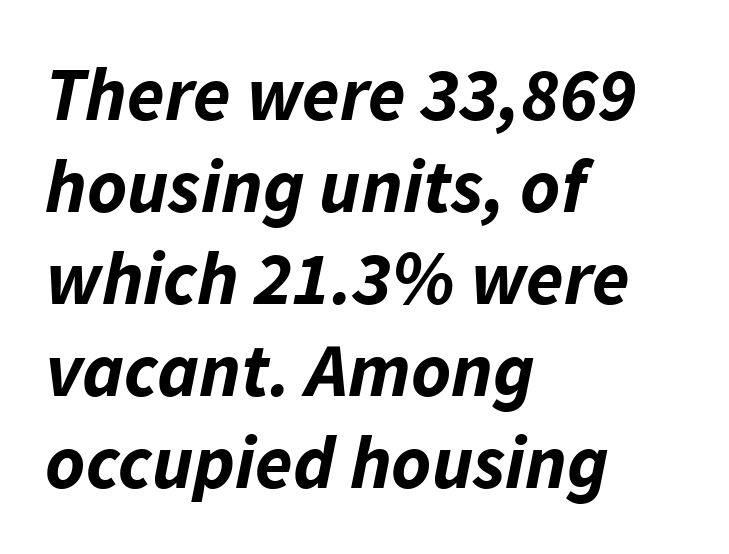
Look at the tracking — it's just the regular setting, nothing added. Caption: multi-line text, flush left, ragged right. The letters advance in unequal steps, a hallmark of proportional type. Looking at the ascenders, they clearly lean.
